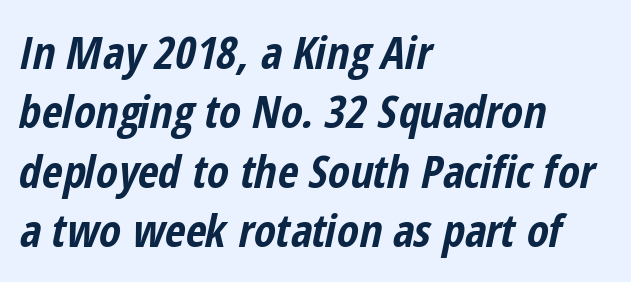
This block has exactly the height ordinary leading produces. Caption: standard tracking, unaltered. Compared with an ordinary text face, these strokes are far heavier — a full bold. Each letter keeps its own natural width here, so spacing adapts to shape. Has an underline been added? It has not. The paragraph shown leans on its left margin.
